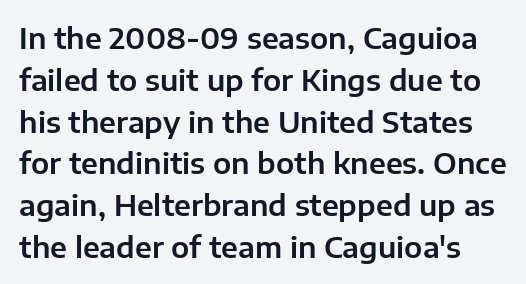
The image shows 29 px sans-serif type, upright; set normal line spacing (1.44x), normal letter spacing, not underlined; low stroke contrast and a medium x-height.
